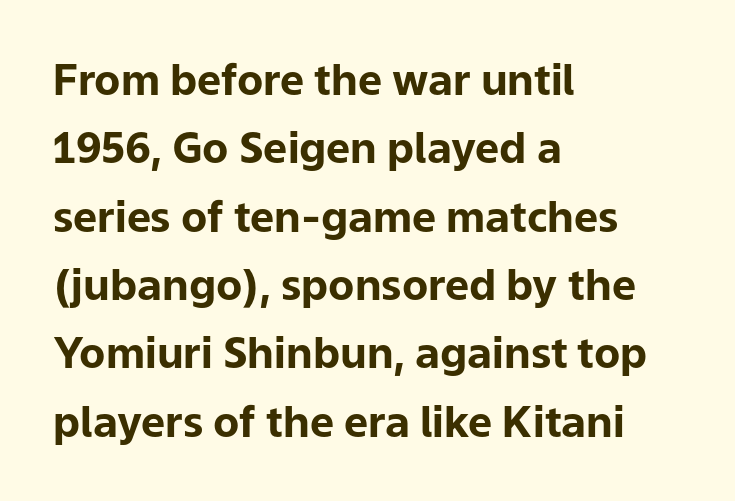
{"serif": "no", "italic": "no", "bold": "yes", "weight": "bold", "width": "normal", "stroke_contrast": "low", "x_height": "medium", "monospaced": "no", "underline": "no", "align": "left", "line_spacing": "normal", "line_spacing_ratio": 1.59, "letter_spacing": "normal", "letter_spacing_em": 0.0, "glyph_px": 43}
